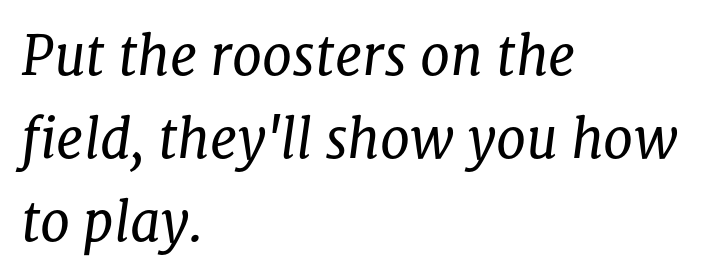
Does the type have serifs? Yes, each stem ends in a small foot. The rendering uses natural spacing where letterforms have individual widths. Plain, unruled lines of type. The strokes carry an ordinary text weight at most. In CSS terms this would be text-align: left. Glyph-to-glyph distance matches everyday printed text.
